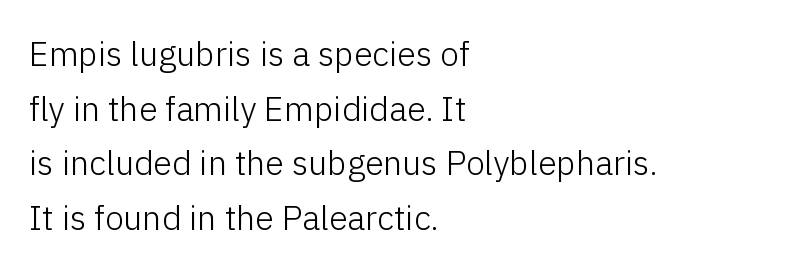
Q: Is the text bold? A: No.
Q: Is the text italic (slanted)? A: No, it is upright.
Q: Is the typeface a serif or a sans-serif typeface? A: Sans-serif.
Q: Is the text underlined? A: No.
Q: How is the paragraph aligned? A: Left-aligned.
Q: Is the spacing between letters normal or unusually wide? A: Normal.
Q: Is the spacing between lines tight, normal or loose? A: Normal.
Q: Width (condensed, normal, or wide)? A: Normal.
Q: Stroke contrast? A: Low.
Q: x-height? A: Medium.
Q: Monospaced? A: No.
